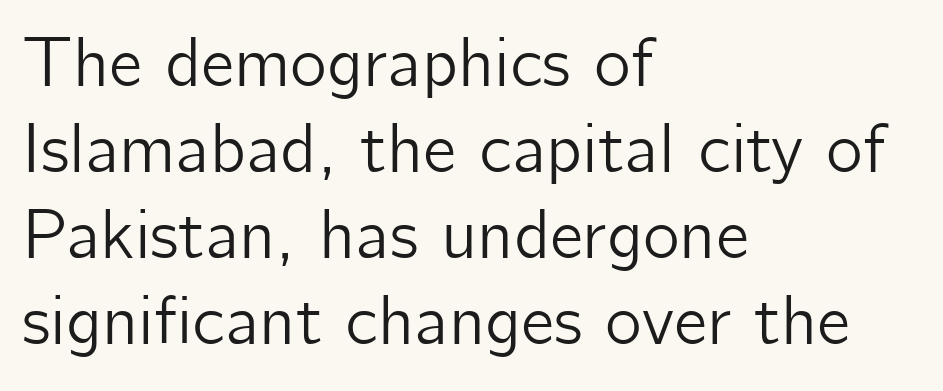
{"serif": "no", "italic": "no", "width": "normal", "stroke_contrast": "low", "x_height": "medium", "monospaced": "no", "underline": "no", "align": "left", "line_spacing_ratio": 1.23, "letter_spacing": "normal", "letter_spacing_em": 0.0, "glyph_px": 70}
